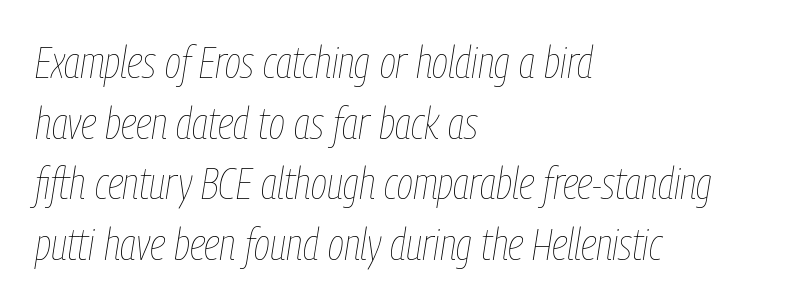
{"italic": "yes", "lean": "right", "slant_degrees": 9, "bold": "no", "weight": "thin", "width": "condensed", "stroke_contrast": "low", "x_height": "medium", "monospaced": "no", "underline": "no", "align": "left", "line_spacing": "normal", "line_spacing_ratio": 1.38, "letter_spacing": "normal", "letter_spacing_em": 0.0, "glyph_px": 44}
